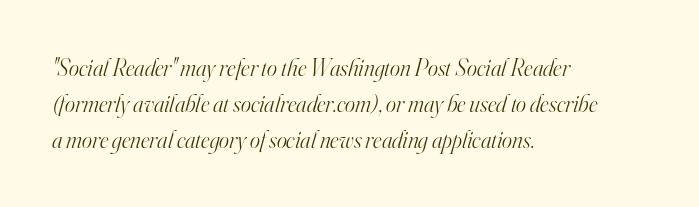
{"italic": "yes", "lean": "right", "slant_degrees": 16, "bold": "no", "underline": "no", "align": "left", "line_spacing": "normal", "line_spacing_ratio": 1.5, "letter_spacing": "normal", "letter_spacing_em": 0.0, "glyph_px": 24}
